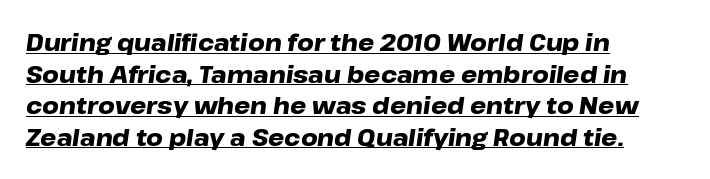
The image shows 23 px bold type, italic (leaning right); set left-aligned, normal line spacing (1.37x), normal letter spacing, underlined.
